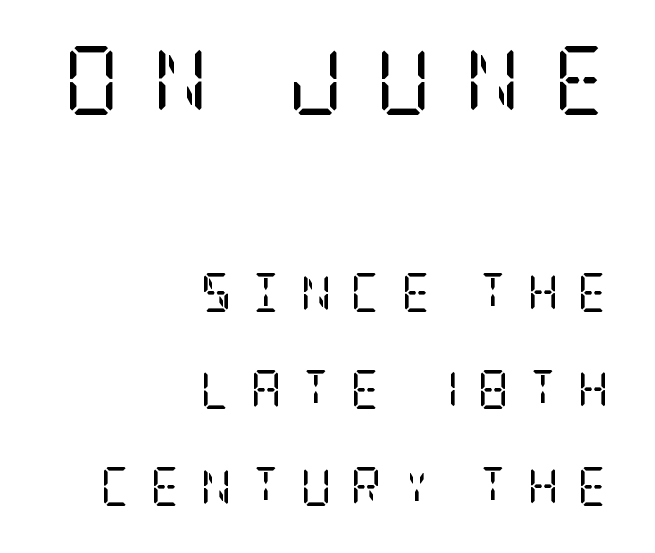
The image shows 69 px regular-weight, condensed serif type, upright; set right-aligned, loose line spacing (2.49x), unusually wide letter spacing (+0.47 em), not underlined; the first (top) block is 1.77x larger; low stroke contrast and a large x-height.
